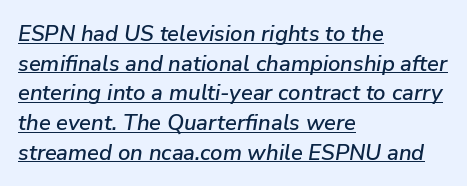
In terms of letterspacing, this is plain default setting. This sample keeps an unexceptional amount of space between lines. Does the lettering tilt? It does — this is italic. The passage is arranged the way most books set body copy — flush left. Underlining? Definitely there.
